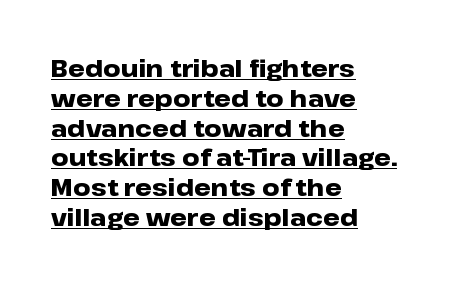
Tall strokes in this sample are plumb rather than angled. Quick note: underline on. Line beginnings align vertically; line endings do not. Thick stems and heavy bowls — unmistakably bold.
